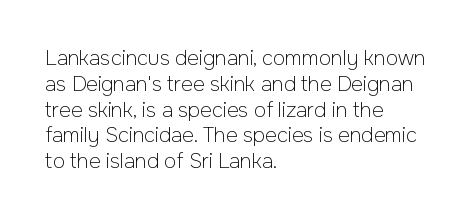
Q: Is the text bold? A: No.
Q: Is the text italic (slanted)? A: No, it is upright.
Q: Is the text underlined? A: No.
Q: How is the paragraph aligned? A: Left-aligned.
Q: Is the spacing between letters normal or unusually wide? A: Normal.
Q: Is the spacing between lines tight, normal or loose? A: Normal.
